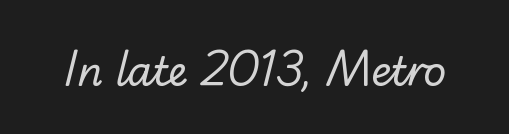
{"serif": "no", "bold": "no", "weight": "regular", "width": "normal", "stroke_contrast": "low", "x_height": "small", "monospaced": "no", "underline": "no", "letter_spacing": "normal", "letter_spacing_em": 0.0, "glyph_px": 40}
